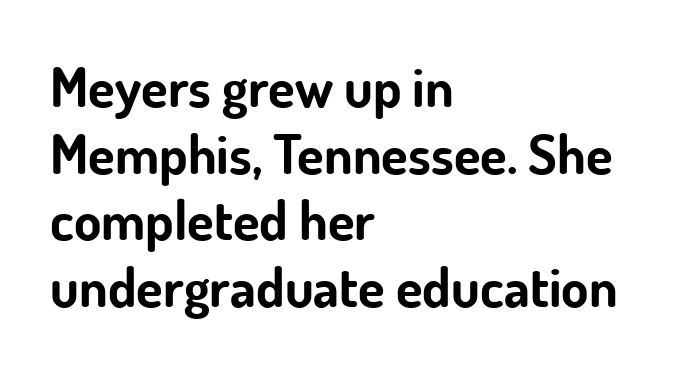
Every stem runs plumb, perpendicular to the baseline. The rendering keeps characters at their native spacing. Its strokes are broad and dark, the hallmark of bold type. Think of a printed novel: that variable character pitch is what you see here. Caption: multi-line text, flush left, ragged right. The typeface chosen for these lines omits serifs.
